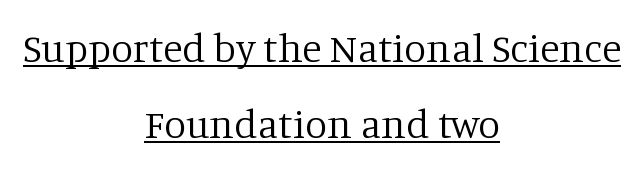
The image shows 40 px regular-weight serif type, upright; set centered, loose line spacing (1.9x), normal letter spacing, underlined; low stroke contrast and a large x-height.
